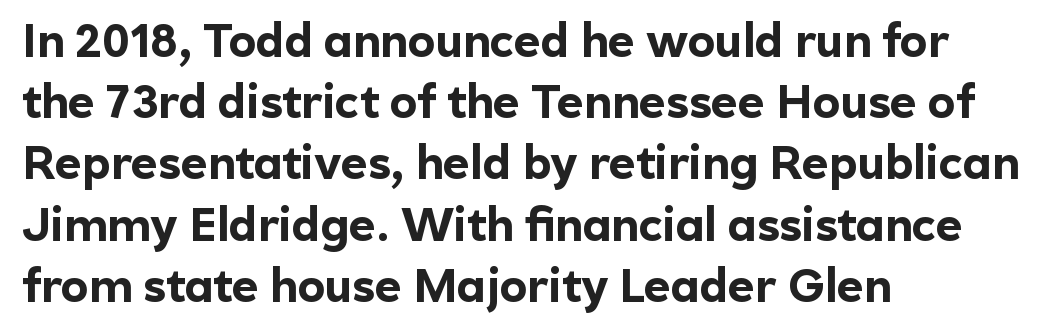
Q: Is the text bold? A: Yes.
Q: Is the text italic (slanted)? A: No, it is upright.
Q: Is the typeface a serif or a sans-serif typeface? A: Sans-serif.
Q: Is the text underlined? A: No.
Q: How is the paragraph aligned? A: Left-aligned.
Q: Is the spacing between letters normal or unusually wide? A: Normal.
Q: Is the spacing between lines tight, normal or loose? A: Normal.
Q: Width (condensed, normal, or wide)? A: Normal.
Q: x-height? A: Medium.
Q: Monospaced? A: No.
